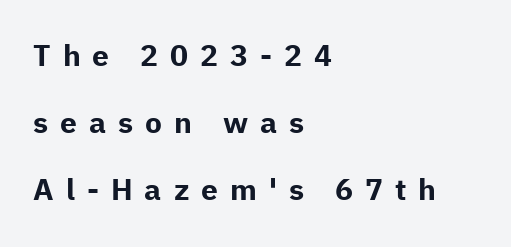
{"serif": "no", "italic": "no", "bold": "yes", "weight": "bold", "width": "normal", "stroke_contrast": "low", "x_height": "medium", "monospaced": "no", "underline": "no", "align": "left", "line_spacing": "loose", "line_spacing_ratio": 2.23, "letter_spacing": "wide", "letter_spacing_em": 0.4, "glyph_px": 30}
